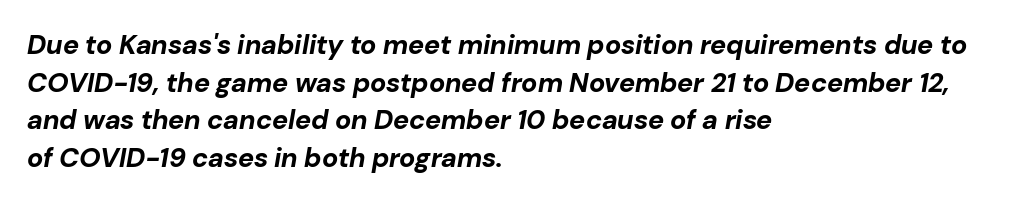
{"italic": "yes", "lean": "right", "slant_degrees": 10, "bold": "yes", "underline": "no", "align": "left", "line_spacing": "normal", "line_spacing_ratio": 1.39, "letter_spacing": "normal", "letter_spacing_em": 0.0, "glyph_px": 27}
